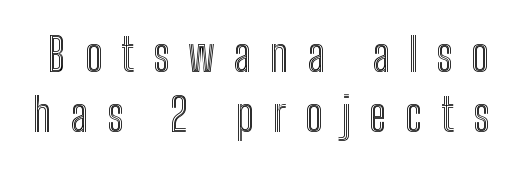
Q: Is the text italic (slanted)? A: No, it is upright.
Q: Is the text underlined? A: No.
Q: Is the spacing between letters normal or unusually wide? A: Unusually wide.
Q: Is the spacing between lines tight, normal or loose? A: Normal.
Q: Width (condensed, normal, or wide)? A: Condensed.
Q: x-height? A: Medium.
Q: Monospaced? A: No.
